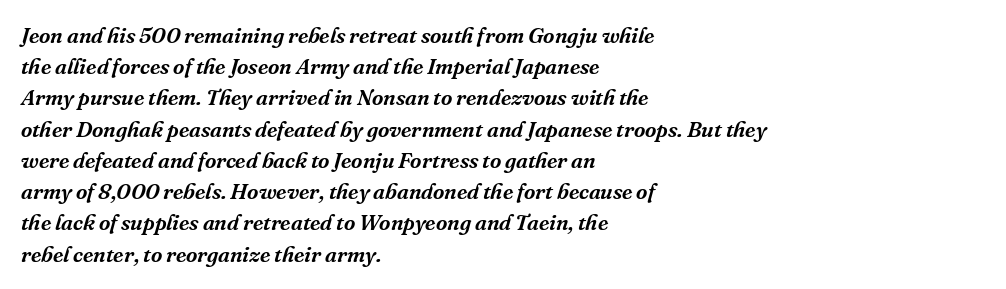
{"italic": "yes", "lean": "right", "slant_degrees": 16, "underline": "no", "align": "left", "line_spacing": "normal", "line_spacing_ratio": 1.42, "letter_spacing": "normal", "letter_spacing_em": 0.0, "glyph_px": 22}
